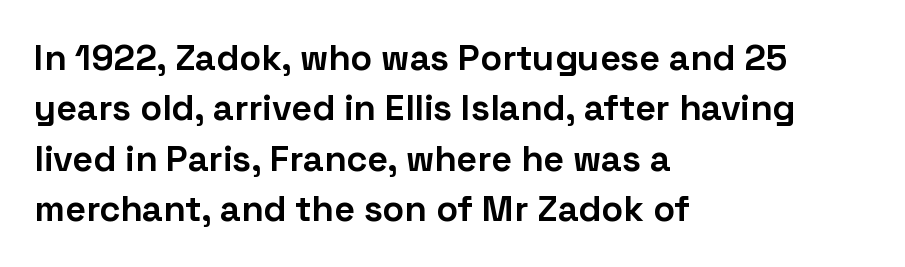
Q: Is the text bold? A: Yes.
Q: Is the text italic (slanted)? A: No, it is upright.
Q: Is the typeface a serif or a sans-serif typeface? A: Sans-serif.
Q: Is the text underlined? A: No.
Q: How is the paragraph aligned? A: Left-aligned.
Q: Is the spacing between letters normal or unusually wide? A: Normal.
Q: Is the spacing between lines tight, normal or loose? A: Normal.
Q: Width (condensed, normal, or wide)? A: Normal.
Q: Stroke contrast? A: Low.
Q: x-height? A: Medium.
Q: Monospaced? A: No.
